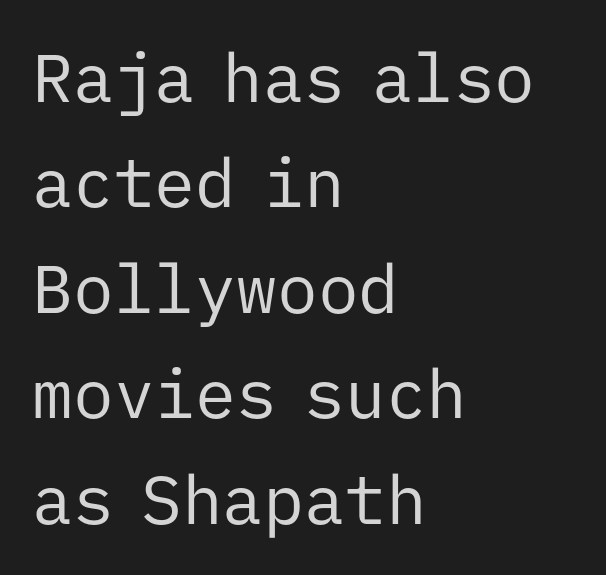
Q: Is the text bold? A: No.
Q: Is the text italic (slanted)? A: No, it is upright.
Q: Is the typeface a serif or a sans-serif typeface? A: Sans-serif.
Q: Is the text underlined? A: No.
Q: How is the paragraph aligned? A: Left-aligned.
Q: Is the spacing between letters normal or unusually wide? A: Normal.
Q: Is the spacing between lines tight, normal or loose? A: Normal.
Q: Width (condensed, normal, or wide)? A: Normal.
Q: Stroke contrast? A: Low.
Q: x-height? A: Medium.
Q: Monospaced? A: Yes.
